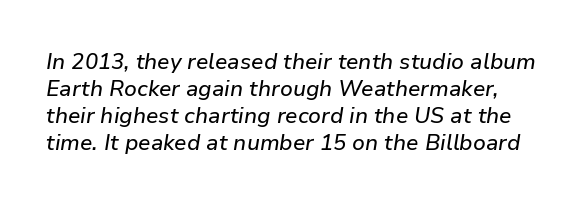
Q: Is the text italic (slanted)? A: Yes, it leans right by about 9 degrees.
Q: Is the text underlined? A: No.
Q: Is the spacing between letters normal or unusually wide? A: Normal.
